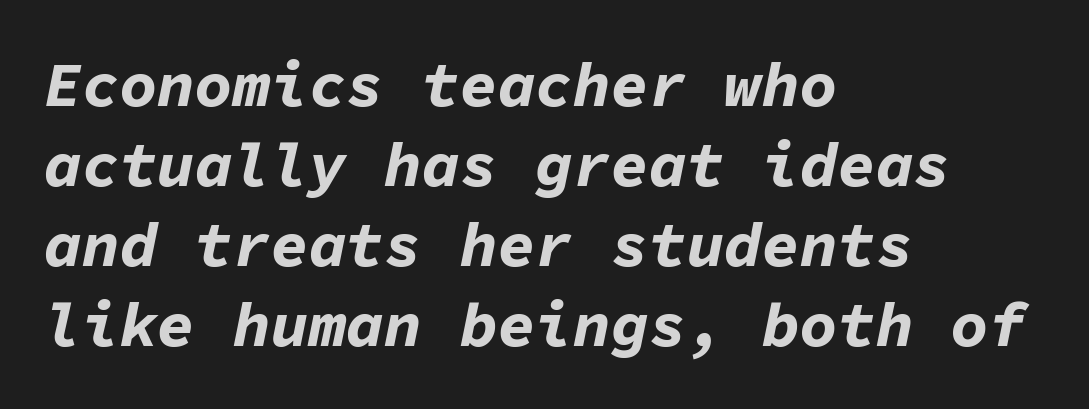
Q: Is the text bold? A: Yes.
Q: Is the text italic (slanted)? A: Yes, it leans right by about 11 degrees.
Q: Is the text underlined? A: No.
Q: How is the paragraph aligned? A: Left-aligned.
Q: Is the spacing between letters normal or unusually wide? A: Normal.
Q: Is the spacing between lines tight, normal or loose? A: Normal.
Q: Width (condensed, normal, or wide)? A: Normal.
Q: Stroke contrast? A: Low.
Q: x-height? A: Medium.
Q: Monospaced? A: Yes.
